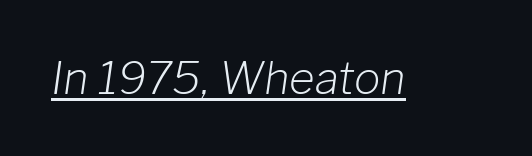
Beneath each row of characters lies a ruled line. Proportional: the letters do not fall into vertical columns. Quick note: italic. The horizontal fit of the characters is conventional and even.
